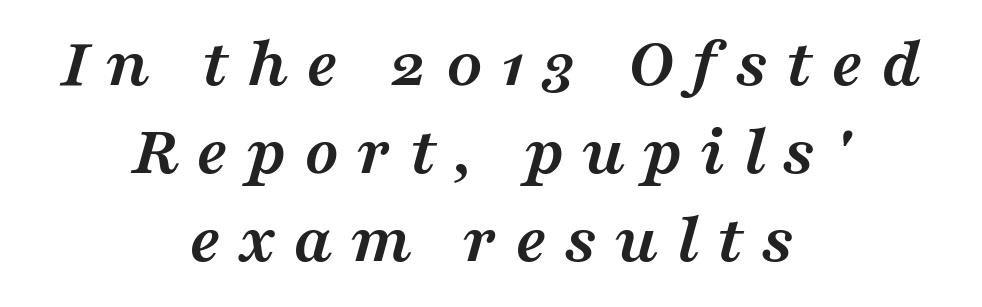
The face used here is rendered with a markedly widened letterfit. Is the block centered? Yes — each line is placed symmetrically about the middle. Only glyphs here, with clear space below each row. Tall strokes in this sample are angled rather than plumb. A serif font was chosen for this passage.
